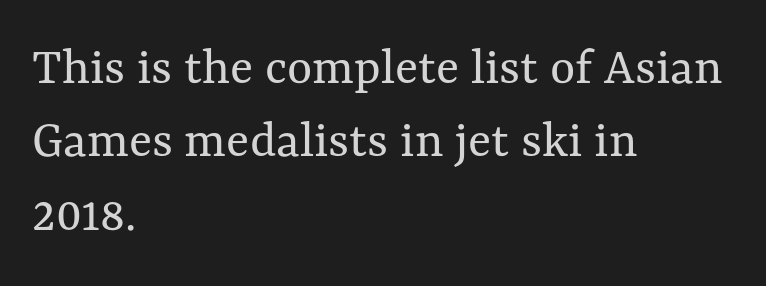
Q: Is the text bold? A: No.
Q: Is the text italic (slanted)? A: No, it is upright.
Q: Is the text underlined? A: No.
Q: How is the paragraph aligned? A: Left-aligned.
Q: Is the spacing between letters normal or unusually wide? A: Normal.
Q: Is the spacing between lines tight, normal or loose? A: Normal.
Q: Width (condensed, normal, or wide)? A: Normal.
Q: Stroke contrast? A: Medium.
Q: x-height? A: Medium.
Q: Monospaced? A: No.
